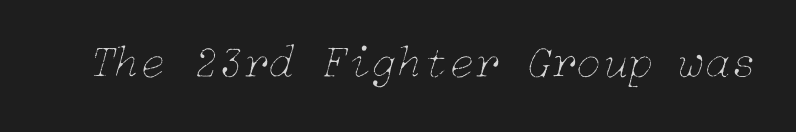
Q: Is the text bold? A: No.
Q: Is the text italic (slanted)? A: Yes, it leans right by about 15 degrees.
Q: Is the text underlined? A: No.
Q: Is the spacing between letters normal or unusually wide? A: Normal.
Q: Width (condensed, normal, or wide)? A: Normal.
Q: Stroke contrast? A: Low.
Q: x-height? A: Medium.
